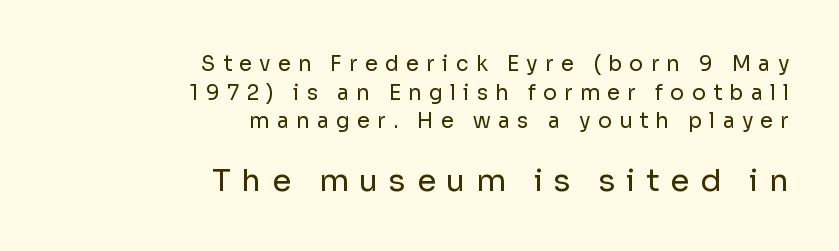
The image shows 31 px regular-weight sans-serif type, upright; set right-aligned, normal line spacing (1.36x), unusually wide letter spacing (+0.34 em), not underlined; the second (bottom) block is 1.48x larger; low stroke contrast and a medium x-height.
